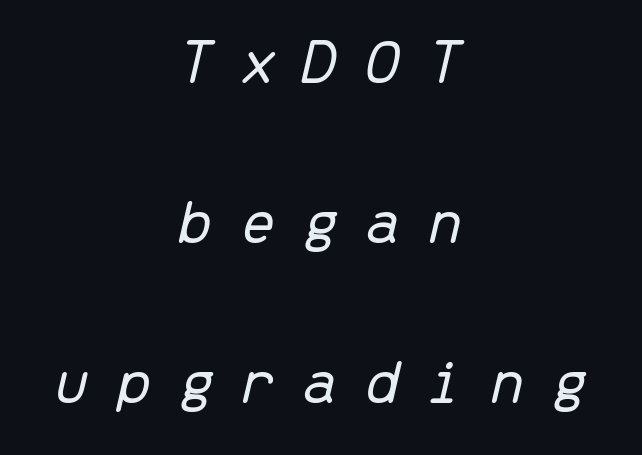
{"italic": "yes", "lean": "right", "slant_degrees": 13, "bold": "no", "weight": "light", "width": "normal", "stroke_contrast": "low", "x_height": "medium", "monospaced": "yes", "underline": "no", "align": "center", "line_spacing": "loose", "line_spacing_ratio": 2.39, "letter_spacing": "wide", "letter_spacing_em": 0.37, "glyph_px": 67}
